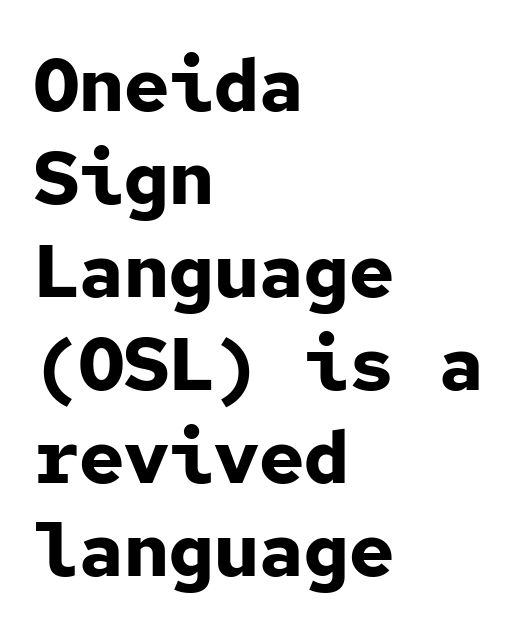
{"serif": "no", "italic": "no", "bold": "yes", "weight": "bold", "width": "normal", "stroke_contrast": "low", "x_height": "medium", "monospaced": "yes", "underline": "no", "align": "left", "line_spacing_ratio": 1.24, "letter_spacing": "normal", "letter_spacing_em": 0.0, "glyph_px": 75}
